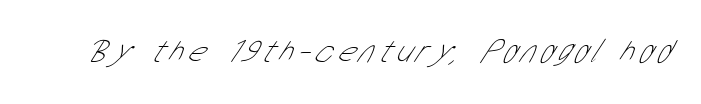
The image shows 33 px thin, condensed sans-serif type; set not underlined; low stroke contrast and a medium x-height.
